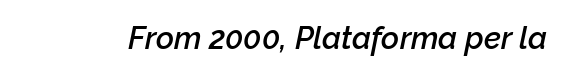
{"italic": "yes", "lean": "right", "slant_degrees": 12, "bold": "semi", "weight": "semibold", "width": "normal", "stroke_contrast": "low", "x_height": "medium", "monospaced": "no", "underline": "no", "letter_spacing": "normal", "letter_spacing_em": 0.0, "glyph_px": 31}
